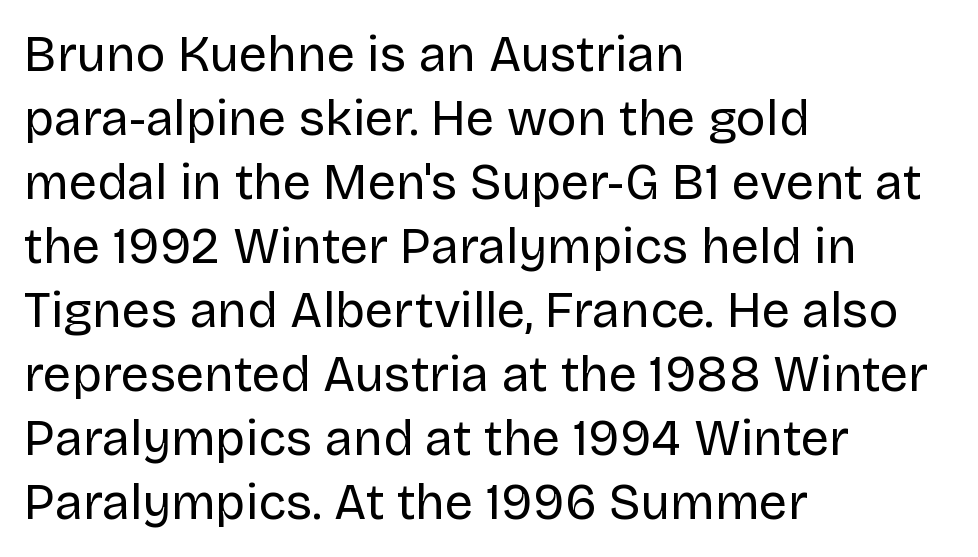
{"serif": "no", "italic": "no", "bold": "no", "weight": "regular", "width": "normal", "stroke_contrast": "low", "x_height": "large", "monospaced": "no", "underline": "no", "align": "left", "line_spacing": "normal", "line_spacing_ratio": 1.28, "letter_spacing": "normal", "letter_spacing_em": 0.0, "glyph_px": 50}
